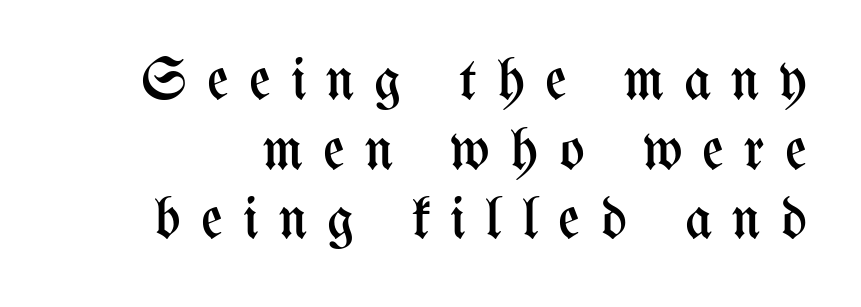
Q: Is the text bold? A: No.
Q: Is the text italic (slanted)? A: No, it is upright.
Q: Is the text underlined? A: No.
Q: Is the spacing between letters normal or unusually wide? A: Unusually wide.
Q: Width (condensed, normal, or wide)? A: Condensed.
Q: Stroke contrast? A: Medium.
Q: x-height? A: Medium.
Q: Monospaced? A: No.
